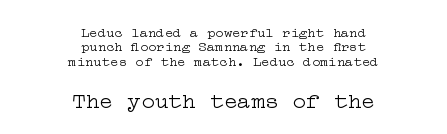
{"italic": "no", "bold": "no", "underline": "no", "align": "center", "line_spacing": "tight", "line_spacing_ratio": 1.03, "letter_spacing": "normal", "letter_spacing_em": 0.0, "larger_block": "second", "size_ratio": 1.64, "glyph_px": 23}
